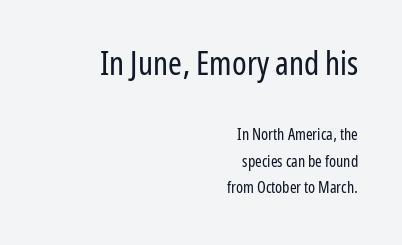
The image shows 33 px regular-weight, condensed sans-serif type, upright; set right-aligned, normal line spacing (1.66x), normal letter spacing, not underlined; the first (top) block is 2.06x larger; low stroke contrast and a medium x-height.
